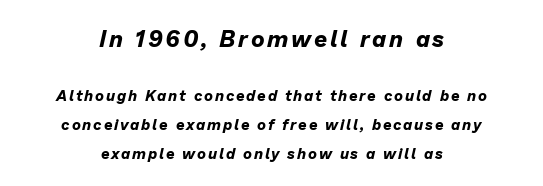
{"italic": "yes", "lean": "right", "slant_degrees": 13, "bold": "yes", "underline": "no", "align": "center", "line_spacing": "loose", "line_spacing_ratio": 1.91, "larger_block": "first", "size_ratio": 1.53, "glyph_px": 23}
